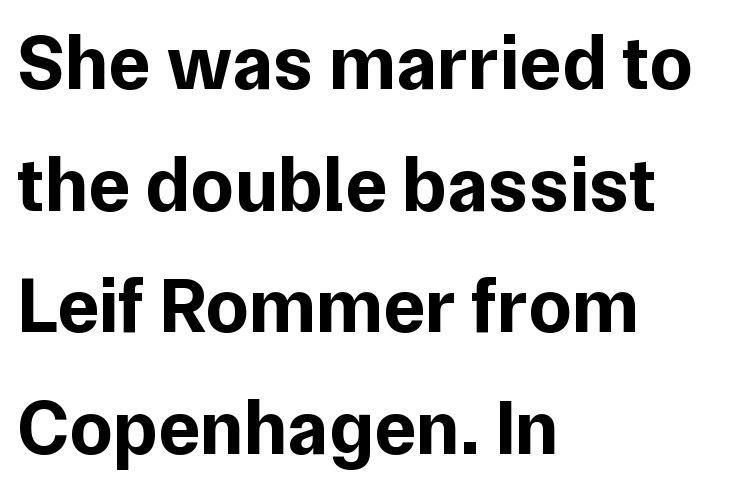
{"serif": "no", "italic": "no", "bold": "yes", "weight": "bold", "width": "normal", "stroke_contrast": "low", "x_height": "medium", "monospaced": "no", "underline": "no", "align": "left", "line_spacing": "normal", "line_spacing_ratio": 1.56, "letter_spacing": "normal", "letter_spacing_em": 0.0, "glyph_px": 78}
